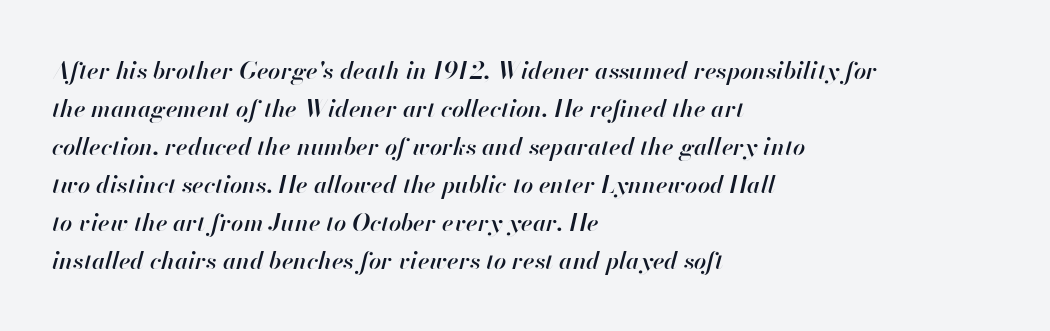
{"italic": "yes", "lean": "right", "slant_degrees": 13, "bold": "semi", "underline": "no", "align": "left", "line_spacing": "normal", "line_spacing_ratio": 1.58, "letter_spacing": "normal", "letter_spacing_em": 0.0, "glyph_px": 24}
